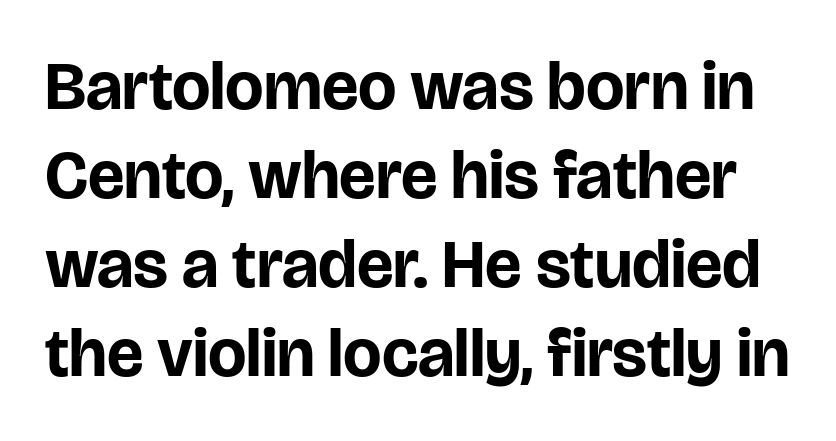
Q: Is the text bold? A: Yes.
Q: Is the text italic (slanted)? A: No, it is upright.
Q: Is the typeface a serif or a sans-serif typeface? A: Sans-serif.
Q: Is the text underlined? A: No.
Q: Is the spacing between letters normal or unusually wide? A: Normal.
Q: Is the spacing between lines tight, normal or loose? A: Normal.
Q: Width (condensed, normal, or wide)? A: Normal.
Q: Stroke contrast? A: Low.
Q: x-height? A: Large.
Q: Monospaced? A: No.
